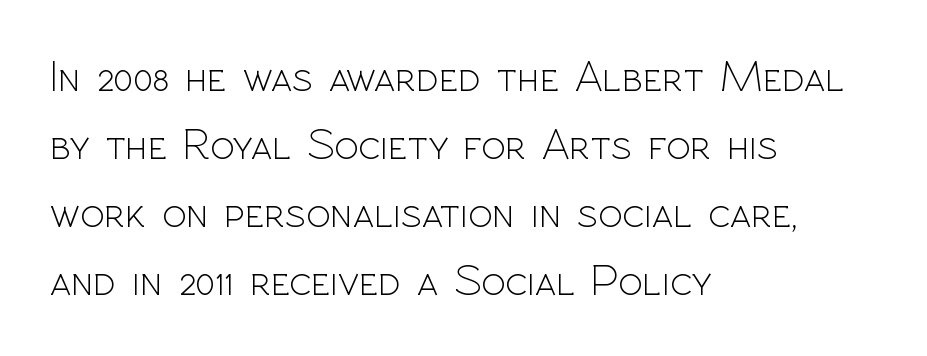
Q: Is the text bold? A: No.
Q: Is the text italic (slanted)? A: No, it is upright.
Q: Is the typeface a serif or a sans-serif typeface? A: Sans-serif.
Q: Is the text underlined? A: No.
Q: How is the paragraph aligned? A: Left-aligned.
Q: Is the spacing between letters normal or unusually wide? A: Normal.
Q: Is the spacing between lines tight, normal or loose? A: Normal.
Q: Width (condensed, normal, or wide)? A: Normal.
Q: x-height? A: Medium.
Q: Monospaced? A: No.
